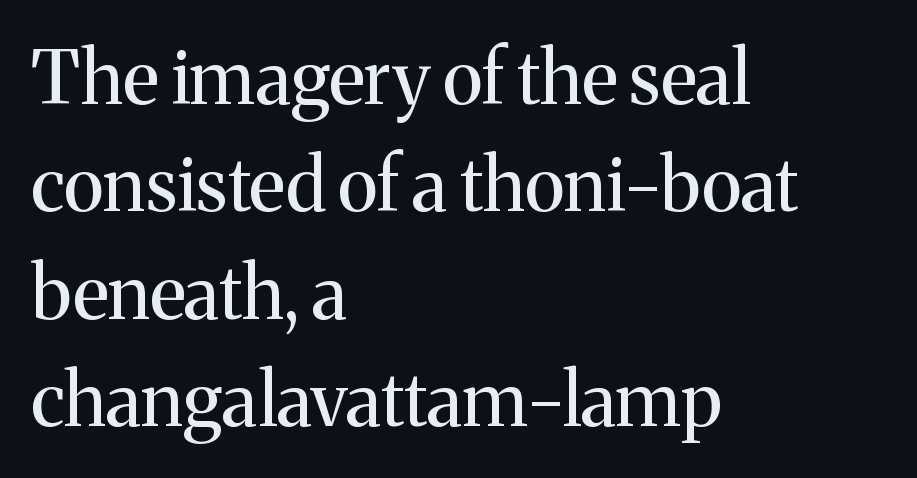
The image shows 74 px regular-weight serif type, upright; set left-aligned, normal line spacing (1.45x), normal letter spacing, not underlined; medium stroke contrast and a medium x-height.
